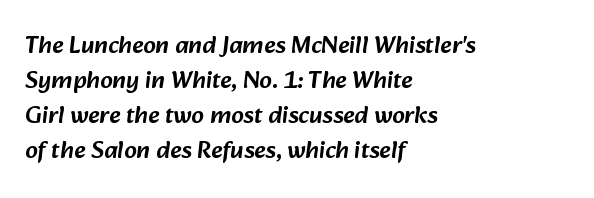
The image shows 25 px text type; set left-aligned, normal line spacing (1.4x), normal letter spacing, not underlined.
